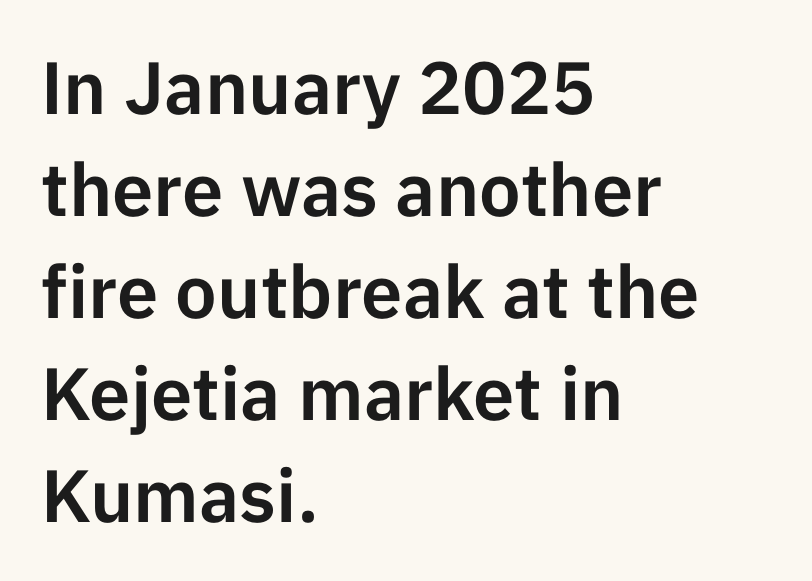
Just letters on the line, the space beneath them empty. Tracking here is standard; glyphs follow each other at the usual distance. To sum up the face: it is a sans, with no serifs. Tall strokes in this sample are plumb rather than angled. Is there much room between lines? A standard amount, neither cramped nor airy.
